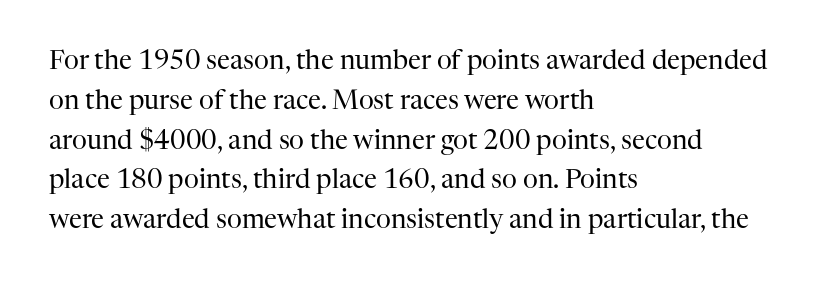
{"italic": "no", "bold": "no", "underline": "no", "align": "left", "line_spacing": "normal", "line_spacing_ratio": 1.53, "letter_spacing": "normal", "letter_spacing_em": 0.0, "glyph_px": 26}
